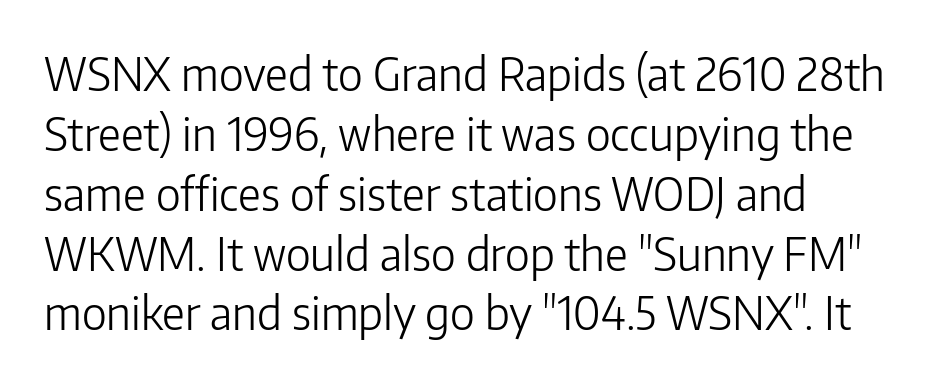
Q: Is the text bold? A: No.
Q: Is the text italic (slanted)? A: No, it is upright.
Q: Is the typeface a serif or a sans-serif typeface? A: Sans-serif.
Q: Is the text underlined? A: No.
Q: Is the spacing between letters normal or unusually wide? A: Normal.
Q: Is the spacing between lines tight, normal or loose? A: Normal.
Q: Width (condensed, normal, or wide)? A: Normal.
Q: Stroke contrast? A: Low.
Q: x-height? A: Medium.
Q: Monospaced? A: No.
